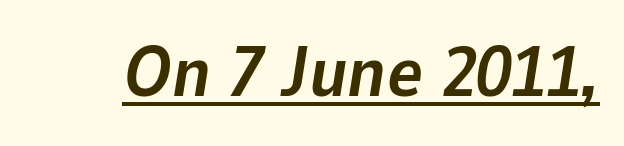
Q: Is the text bold? A: Yes.
Q: Is the text italic (slanted)? A: Yes, it leans right by about 9 degrees.
Q: Is the text underlined? A: Yes.
Q: Is the spacing between letters normal or unusually wide? A: Normal.
Q: Width (condensed, normal, or wide)? A: Normal.
Q: Stroke contrast? A: Low.
Q: x-height? A: Medium.
Q: Monospaced? A: No.
